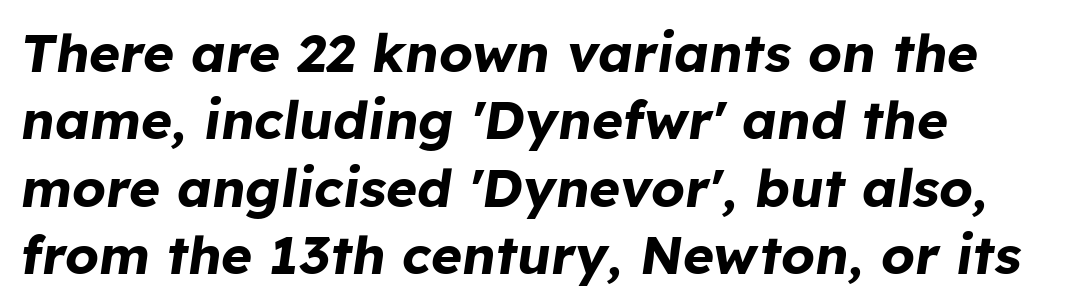
The image shows 53 px bold type, italic (leaning right); set left-aligned, normal line spacing (1.27x), normal letter spacing, not underlined; low stroke contrast and a medium x-height.
